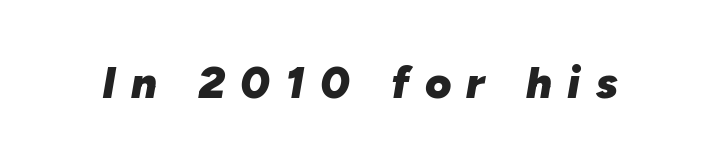
The typography opts for an oblique posture over an upright one. Each glyph is drawn with heavy, bold strokes. Character widths vary here, with narrow letters taking less room than wide ones. The strip under each line holds only bare page. Here the glyphs are tracked loosely, breaking word shapes into spaced letters.
